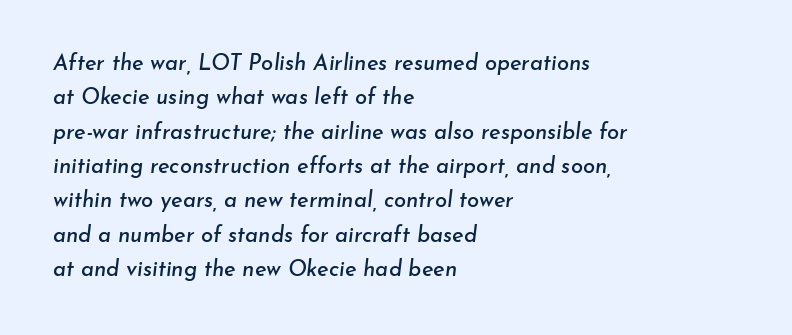
The rag falls on the right side of this text block. The specimen omits any rule beneath the text block's lines. Italic: yes, the glyphs are oblique. You could call the tracking neutral — neither tight nor loose. Vertical spacing — default.
